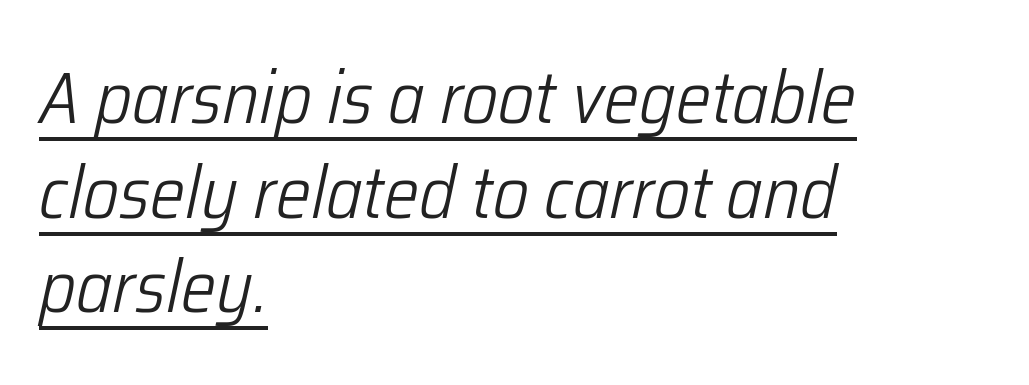
{"italic": "yes", "lean": "right", "slant_degrees": 12, "bold": "no", "weight": "light", "width": "condensed", "stroke_contrast": "low", "x_height": "medium", "monospaced": "no", "underline": "yes", "align": "left", "line_spacing": "normal", "line_spacing_ratio": 1.28, "letter_spacing": "normal", "letter_spacing_em": 0.0, "glyph_px": 74}
